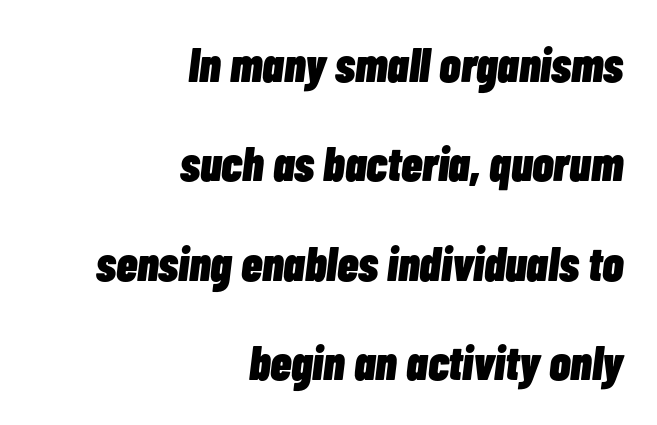
{"italic": "yes", "lean": "right", "slant_degrees": 7, "bold": "yes", "weight": "heavy", "width": "condensed", "stroke_contrast": "low", "x_height": "medium", "monospaced": "no", "underline": "no", "align": "right", "line_spacing": "loose", "line_spacing_ratio": 2.07, "letter_spacing": "normal", "letter_spacing_em": 0.0, "glyph_px": 48}
